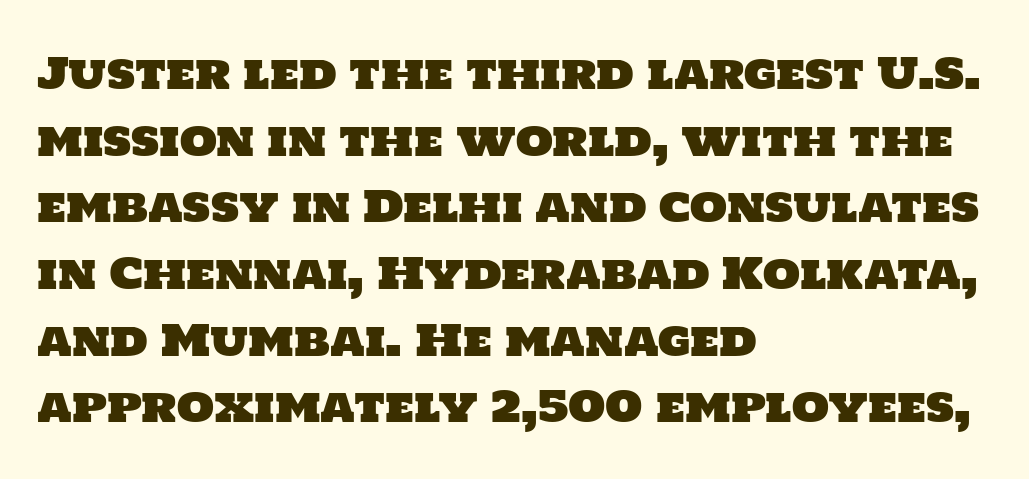
Q: Is the typeface a serif or a sans-serif typeface? A: Sans-serif.
Q: Is the text underlined? A: No.
Q: How is the paragraph aligned? A: Left-aligned.
Q: Is the spacing between letters normal or unusually wide? A: Normal.
Q: Is the spacing between lines tight, normal or loose? A: Normal.
Q: Width (condensed, normal, or wide)? A: Normal.
Q: Stroke contrast? A: Low.
Q: x-height? A: Large.
Q: Monospaced? A: No.
